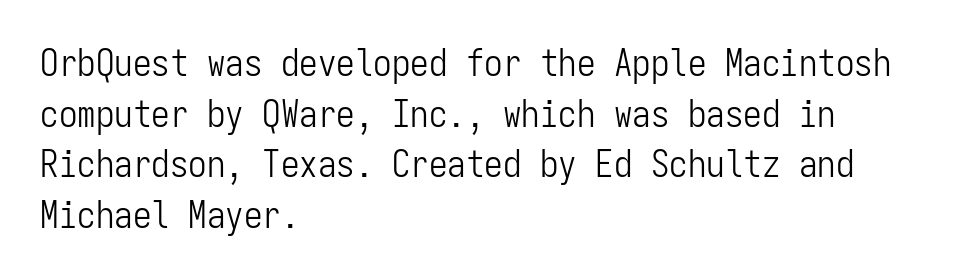
Q: Is the text bold? A: No.
Q: Is the text italic (slanted)? A: No, it is upright.
Q: Is the typeface a serif or a sans-serif typeface? A: Sans-serif.
Q: Is the text underlined? A: No.
Q: How is the paragraph aligned? A: Left-aligned.
Q: Is the spacing between letters normal or unusually wide? A: Normal.
Q: Is the spacing between lines tight, normal or loose? A: Normal.
Q: Width (condensed, normal, or wide)? A: Condensed.
Q: Stroke contrast? A: Low.
Q: x-height? A: Medium.
Q: Monospaced? A: Yes.
